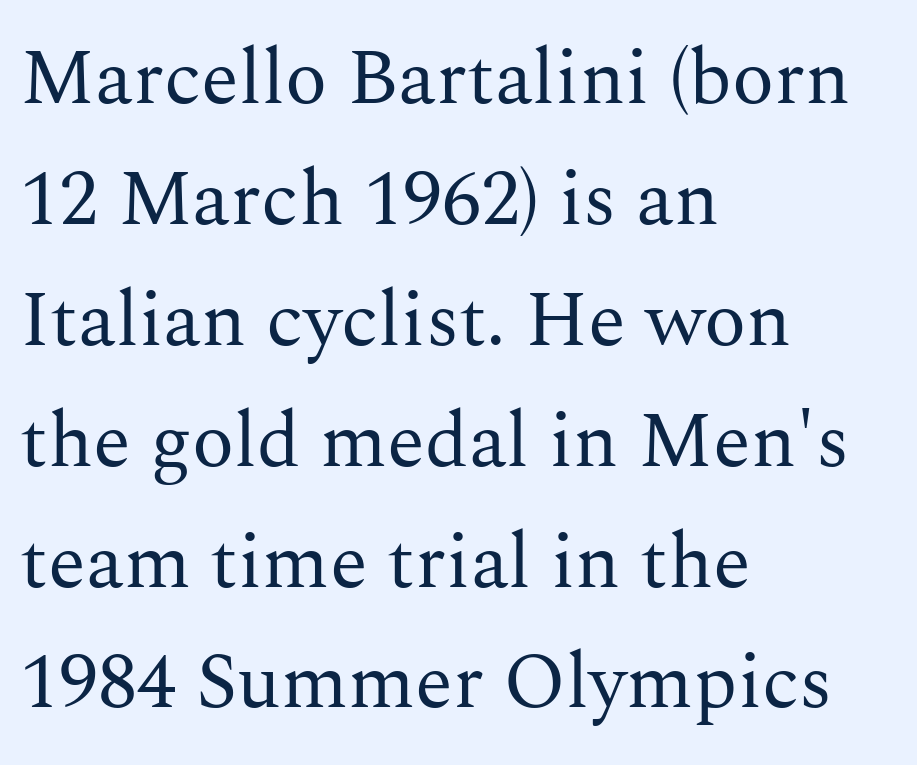
Glance below the letters and you will spot only blank space. Is this a fixed-width face? No — the glyphs have proportional, varying widths. It's the straight-up-and-down kind of type. One-word summary of the alignment: left. You can tell from the footed stems that serif type was used. The designer left line spacing at the default.
